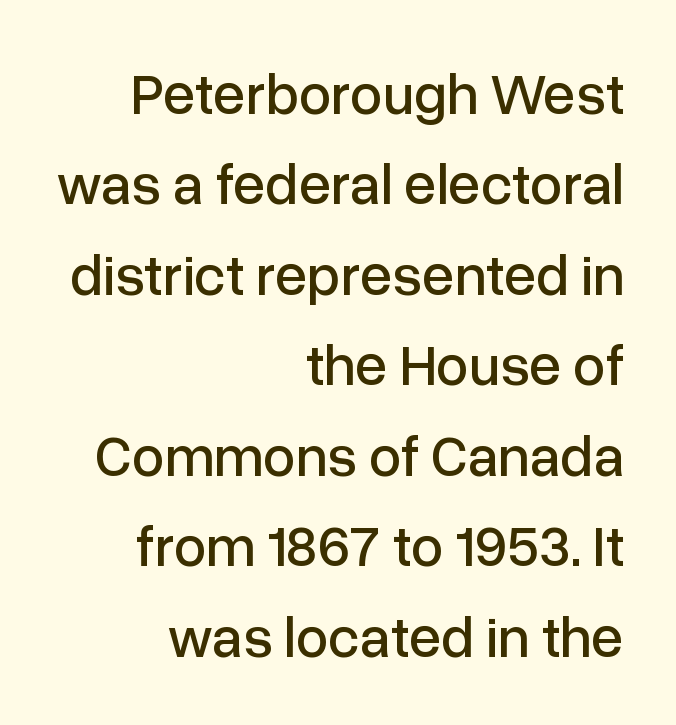
Q: Is the text italic (slanted)? A: No, it is upright.
Q: Is the typeface a serif or a sans-serif typeface? A: Sans-serif.
Q: Is the text underlined? A: No.
Q: How is the paragraph aligned? A: Right-aligned.
Q: Is the spacing between letters normal or unusually wide? A: Normal.
Q: Is the spacing between lines tight, normal or loose? A: Normal.
Q: Width (condensed, normal, or wide)? A: Normal.
Q: Stroke contrast? A: Low.
Q: x-height? A: Medium.
Q: Monospaced? A: No.
